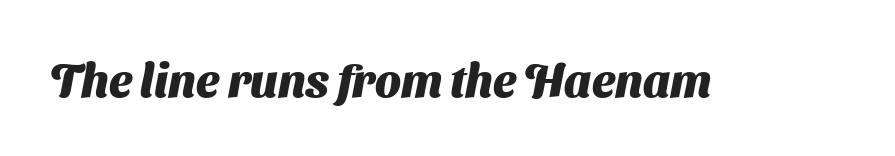
Q: Is the text bold? A: Yes.
Q: Is the typeface a serif or a sans-serif typeface? A: Sans-serif.
Q: Is the text underlined? A: No.
Q: Is the spacing between letters normal or unusually wide? A: Normal.
Q: Width (condensed, normal, or wide)? A: Normal.
Q: Stroke contrast? A: Medium.
Q: x-height? A: Medium.
Q: Monospaced? A: No.
